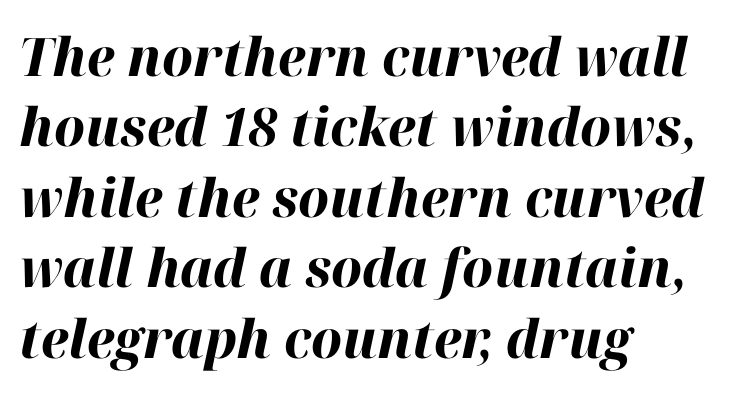
The image shows 53 px bold type, italic (leaning right); set left-aligned, normal line spacing (1.33x), normal letter spacing, not underlined; high stroke contrast and a medium x-height.
